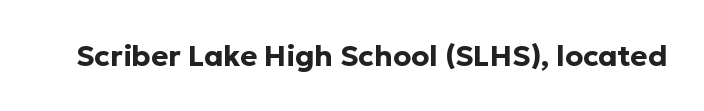
The image shows 29 px bold sans-serif type, upright; set normal letter spacing, not underlined; low stroke contrast and a medium x-height.
